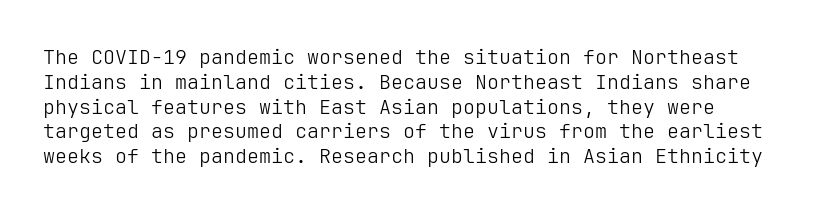
The image shows 20 px text type, upright; set line spacing 1.24x, normal letter spacing, not underlined.
